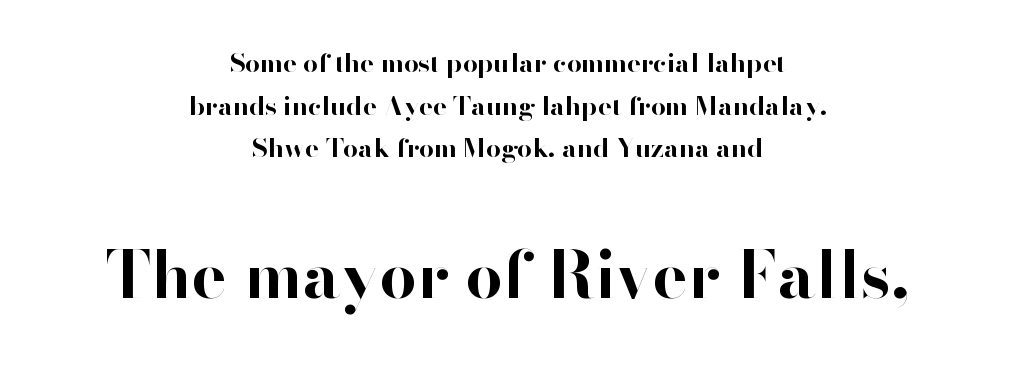
Q: Is the text bold? A: Yes.
Q: Is the text italic (slanted)? A: No, it is upright.
Q: Is the typeface a serif or a sans-serif typeface? A: Sans-serif.
Q: Is the text underlined? A: No.
Q: How is the paragraph aligned? A: Centered.
Q: Is the spacing between letters normal or unusually wide? A: Normal.
Q: Is the spacing between lines tight, normal or loose? A: Normal.
Q: Which block of text is set in a larger size, the first (top) or the second (bottom)? A: The second (bottom) one.
Q: Width (condensed, normal, or wide)? A: Normal.
Q: Stroke contrast? A: High.
Q: x-height? A: Small.
Q: Monospaced? A: No.
